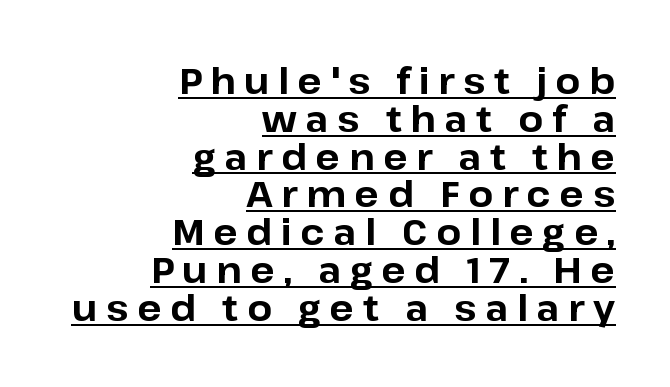
{"serif": "no", "italic": "no", "bold": "yes", "weight": "bold", "width": "normal", "stroke_contrast": "low", "x_height": "medium", "monospaced": "no", "underline": "yes", "align": "right", "line_spacing": "tight", "line_spacing_ratio": 1.05, "letter_spacing": "wide", "letter_spacing_em": 0.24, "glyph_px": 36}
